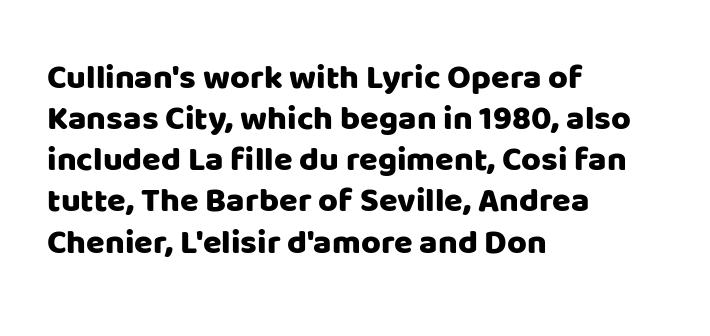
The strip under each line holds only bare page. This is roman type, the default non-slanted kind. Spacing verdict: proportional, widths tailored to each character. Left-aligned paragraph, ragged on the right.
